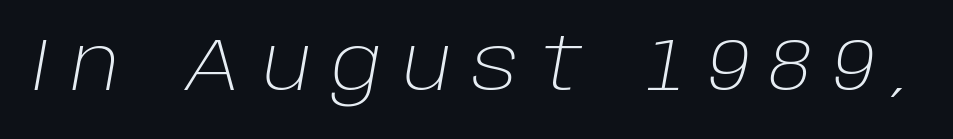
Q: Is the text bold? A: No.
Q: Is the text italic (slanted)? A: Yes, it leans right by about 10 degrees.
Q: Is the text underlined? A: No.
Q: Is the spacing between letters normal or unusually wide? A: Unusually wide.
Q: Width (condensed, normal, or wide)? A: Normal.
Q: Stroke contrast? A: Low.
Q: x-height? A: Large.
Q: Monospaced? A: No.
